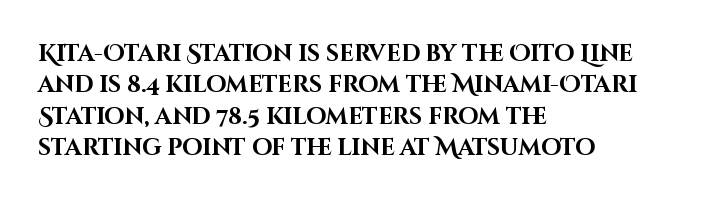
Q: Is the text bold? A: Yes.
Q: Is the text italic (slanted)? A: No, it is upright.
Q: Is the text underlined? A: No.
Q: How is the paragraph aligned? A: Left-aligned.
Q: Is the spacing between letters normal or unusually wide? A: Normal.
Q: Is the spacing between lines tight, normal or loose? A: Normal.
